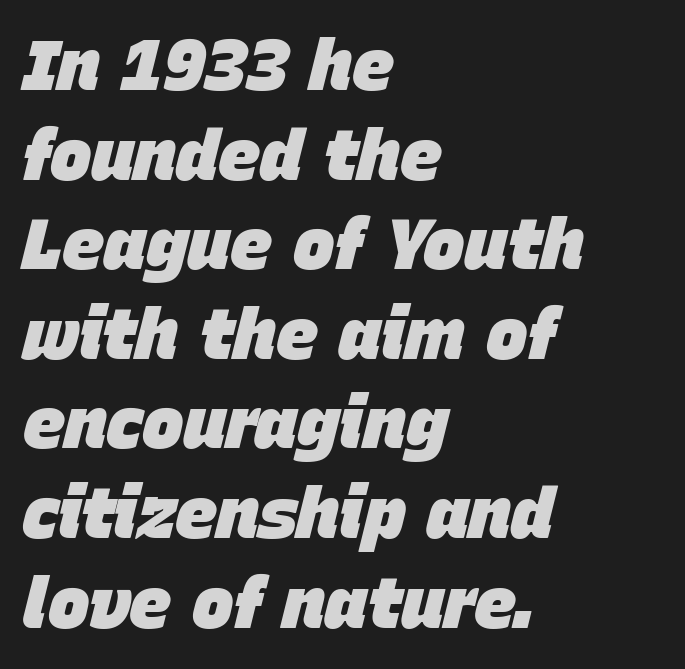
The image shows 70 px heavy type, italic (leaning right); set left-aligned, normal line spacing (1.28x), normal letter spacing, not underlined; low stroke contrast and a large x-height.
